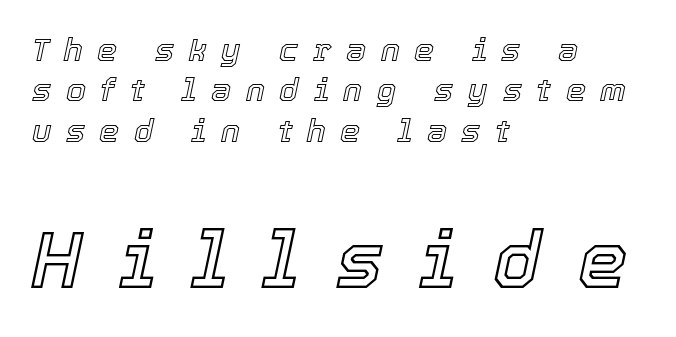
The image shows 79 px text type, italic (leaning right); set left-aligned, normal line spacing (1.26x), unusually wide letter spacing (+0.45 em), not underlined; the second (bottom) block is 2.47x larger; a medium x-height.
